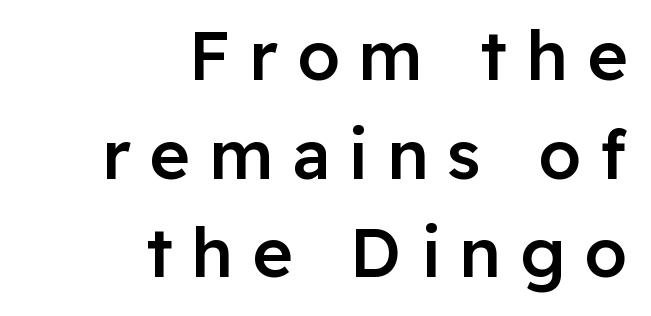
{"serif": "no", "italic": "no", "bold": "semi", "weight": "semibold", "width": "normal", "stroke_contrast": "low", "x_height": "medium", "monospaced": "no", "underline": "no", "align": "right", "line_spacing": "normal", "line_spacing_ratio": 1.43, "letter_spacing": "wide", "letter_spacing_em": 0.27, "glyph_px": 69}
